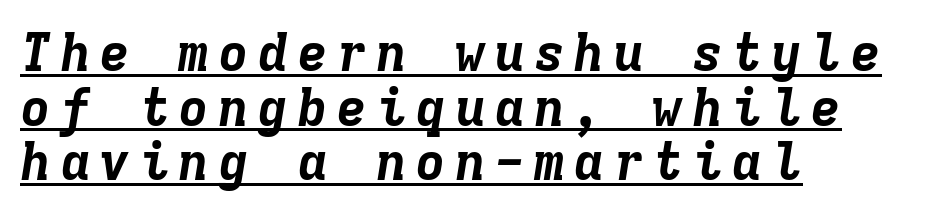
The image shows 52 px bold type, italic (leaning right), monospaced; set left-aligned, tight line spacing (1.05x), underlined; low stroke contrast and a medium x-height.
